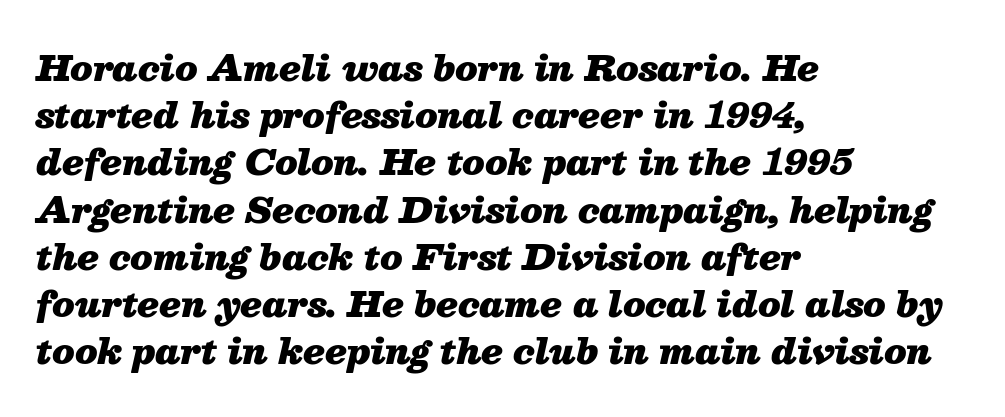
A typesetter would call this proportional, since set widths differ per character. Thick stems and heavy bowls — unmistakably bold. Does the leading feel generous? No, just average. Letters rest on an invisible, unmarked baseline.
